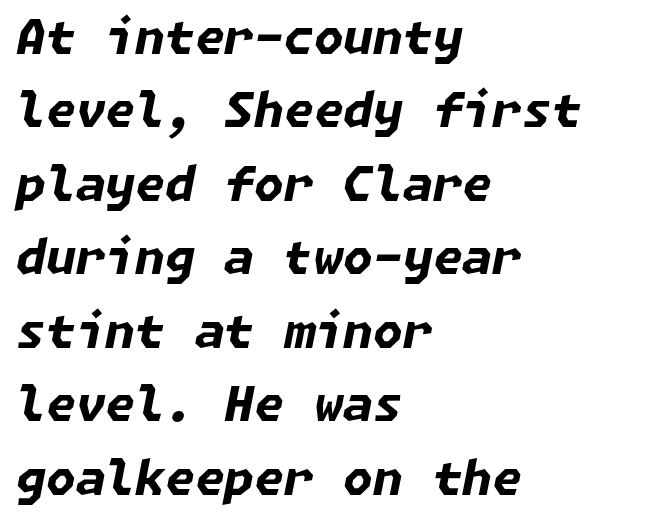
The strip under each line holds only bare page. Emphasis by weight is at full strength: bold. An italicized treatment has been applied to the whole sample. Characters follow at the spacing the type designer built in. Successive baselines arrive at the customary interval. Typeset ragged right — the left edge is the straight one.
